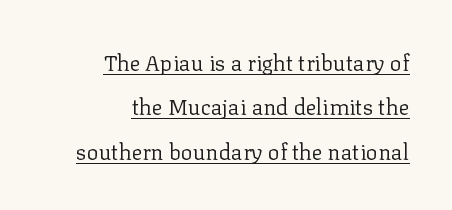
In terms of letterspacing, this is plain default setting. Line spacing here is loose. All the whitespace from short lines collects on the left. The letters stand straight up with perfectly vertical stems.
